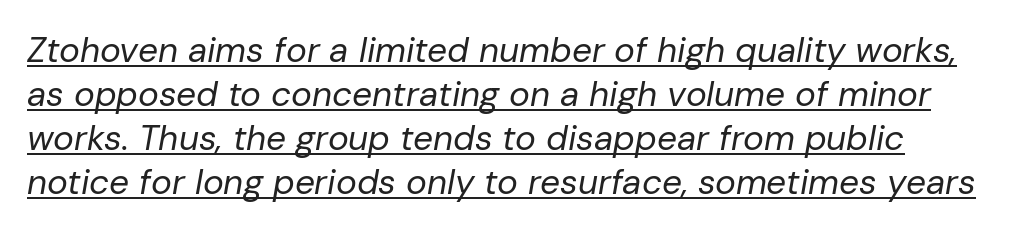
Q: Is the text bold? A: No.
Q: Is the text italic (slanted)? A: Yes, it leans right by about 10 degrees.
Q: Is the text underlined? A: Yes.
Q: Is the spacing between letters normal or unusually wide? A: Normal.
Q: Is the spacing between lines tight, normal or loose? A: Normal.
Q: Width (condensed, normal, or wide)? A: Normal.
Q: Stroke contrast? A: Low.
Q: x-height? A: Medium.
Q: Monospaced? A: No.
